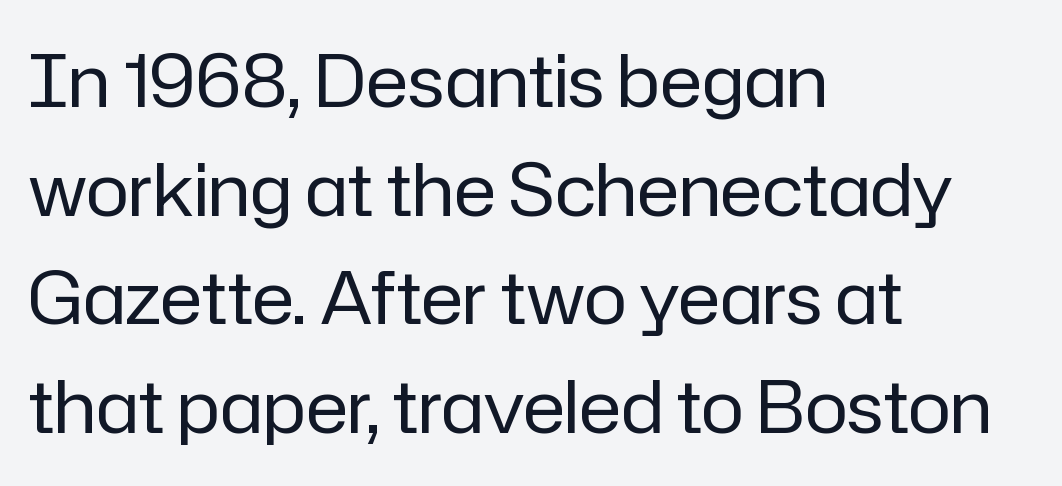
The image shows 72 px regular-weight sans-serif type, upright; set left-aligned, normal line spacing (1.51x), normal letter spacing, not underlined; low stroke contrast and a medium x-height.
